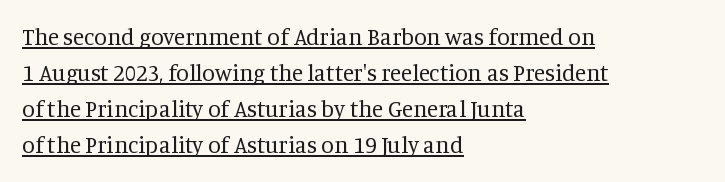
{"italic": "no", "bold": "no", "underline": "yes", "align": "left", "line_spacing": "normal", "line_spacing_ratio": 1.57, "letter_spacing": "normal", "letter_spacing_em": 0.0, "glyph_px": 23}
